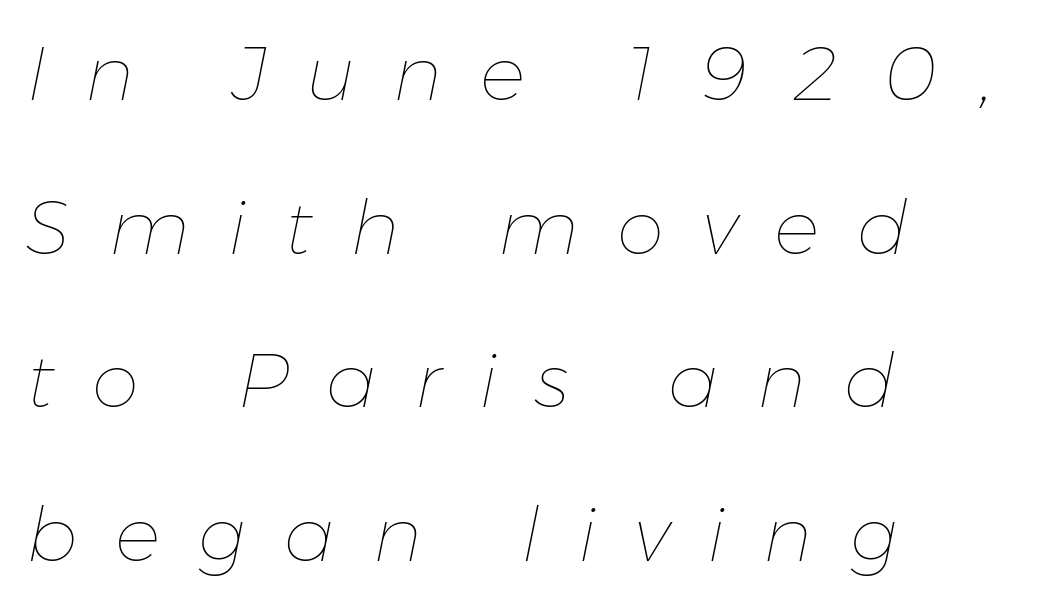
{"italic": "yes", "lean": "right", "slant_degrees": 11, "bold": "no", "weight": "thin", "width": "normal", "stroke_contrast": "low", "x_height": "medium", "monospaced": "no", "underline": "no", "align": "left", "line_spacing": "loose", "line_spacing_ratio": 2.02, "letter_spacing": "wide", "letter_spacing_em": 0.5, "glyph_px": 76}
